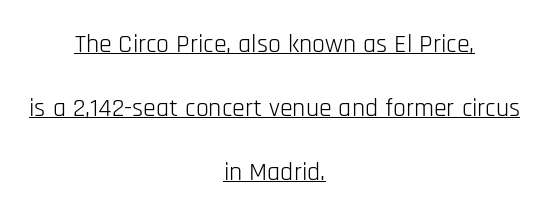
Q: Is the text bold? A: No.
Q: Is the text italic (slanted)? A: No, it is upright.
Q: Is the text underlined? A: Yes.
Q: How is the paragraph aligned? A: Centered.
Q: Is the spacing between letters normal or unusually wide? A: Normal.
Q: Is the spacing between lines tight, normal or loose? A: Loose.
